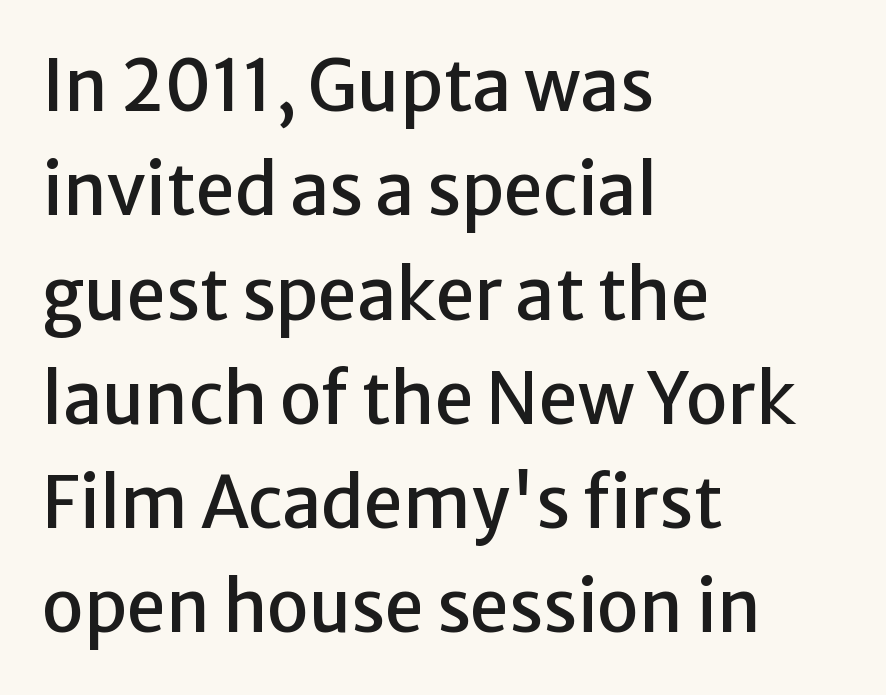
The image shows 70 px sans-serif type, upright; set left-aligned, normal line spacing (1.49x), normal letter spacing, not underlined; low stroke contrast and a medium x-height.
